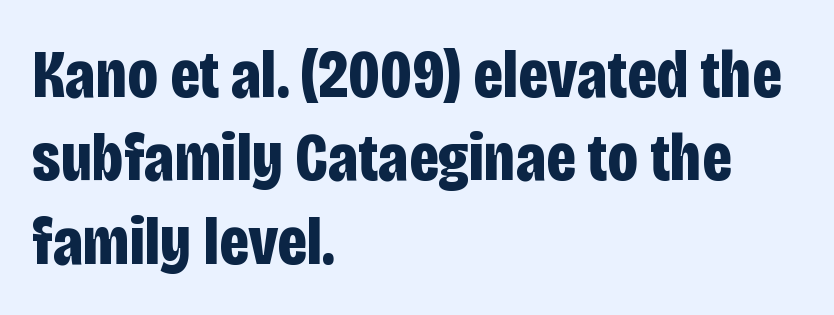
Caption: multi-line text, flush left, ragged right. Examine the stroke ends and you'll find no serifs. Lines of text with bare space underneath. Tracking value appears to be zero — textbook default spacing. These lines were composed using upright roman letters.
